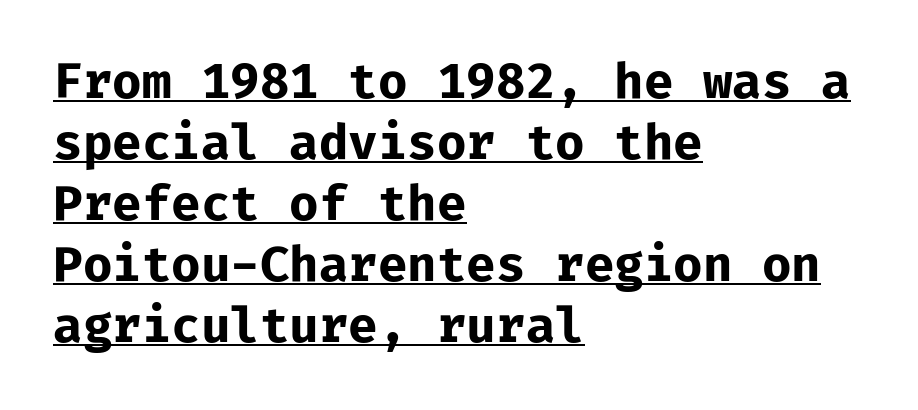
{"serif": "no", "italic": "no", "bold": "yes", "weight": "bold", "width": "normal", "stroke_contrast": "low", "x_height": "medium", "monospaced": "yes", "underline": "yes", "align": "left", "line_spacing": "normal", "line_spacing_ratio": 1.27, "letter_spacing": "normal", "letter_spacing_em": 0.0, "glyph_px": 48}
